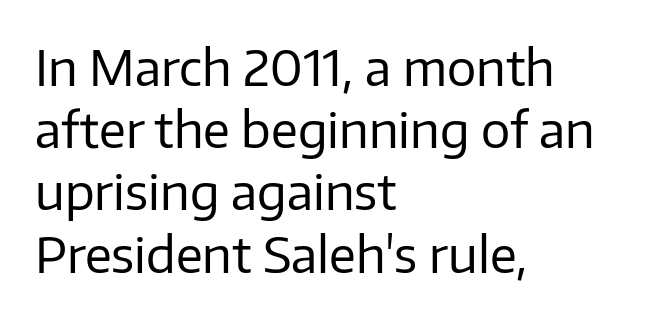
Q: Is the text bold? A: No.
Q: Is the text italic (slanted)? A: No, it is upright.
Q: Is the typeface a serif or a sans-serif typeface? A: Sans-serif.
Q: Is the text underlined? A: No.
Q: How is the paragraph aligned? A: Left-aligned.
Q: Is the spacing between letters normal or unusually wide? A: Normal.
Q: Is the spacing between lines tight, normal or loose? A: Normal.
Q: Width (condensed, normal, or wide)? A: Normal.
Q: Stroke contrast? A: Low.
Q: x-height? A: Medium.
Q: Monospaced? A: No.
